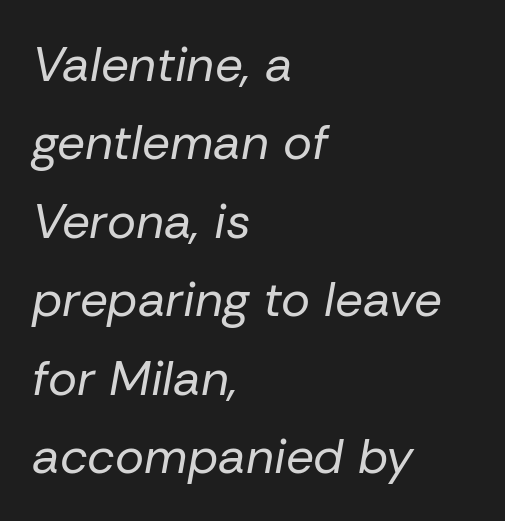
The image shows 49 px regular-weight type, italic (leaning right); set left-aligned, normal line spacing (1.6x), normal letter spacing, not underlined; low stroke contrast and a medium x-height.
